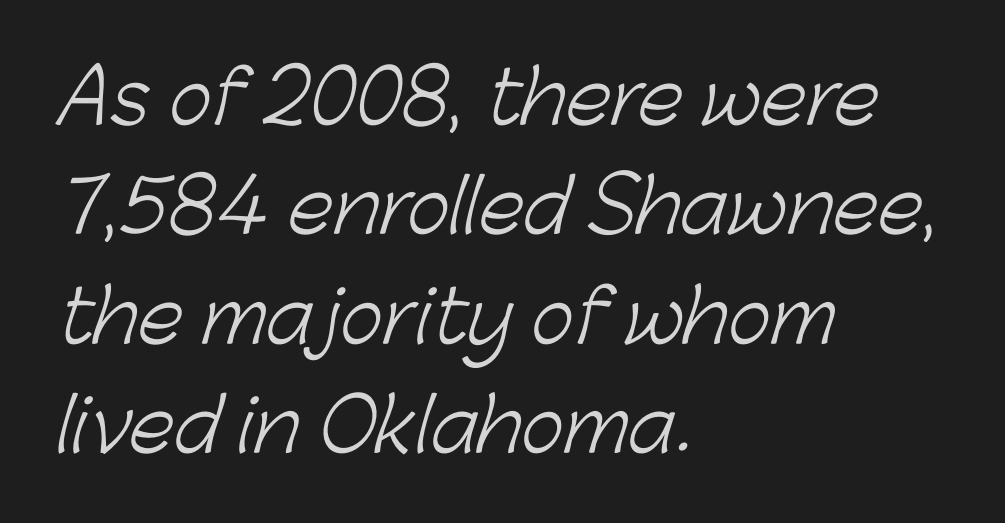
You can tell from the bare stems that sans-serif type was used. Caption: multi-line text, flush left, ragged right. Has an underline been added? It has not. Interline gaps are of average width in this sample. Nothing unusual about the tracking: characters are spaced as the font intends.
